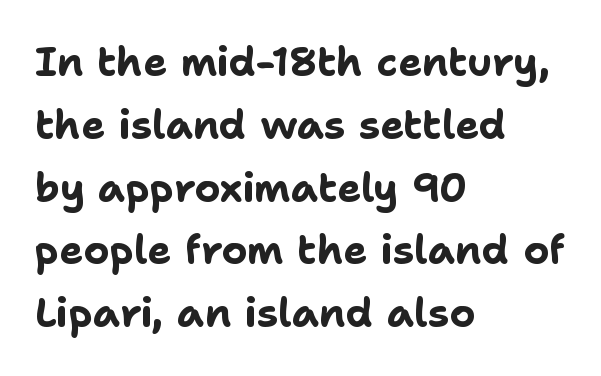
{"serif": "no", "italic": "no", "bold": "yes", "weight": "bold", "width": "normal", "stroke_contrast": "low", "x_height": "medium", "monospaced": "no", "underline": "no", "align": "left", "line_spacing": "normal", "line_spacing_ratio": 1.57, "letter_spacing": "normal", "letter_spacing_em": 0.0, "glyph_px": 40}
